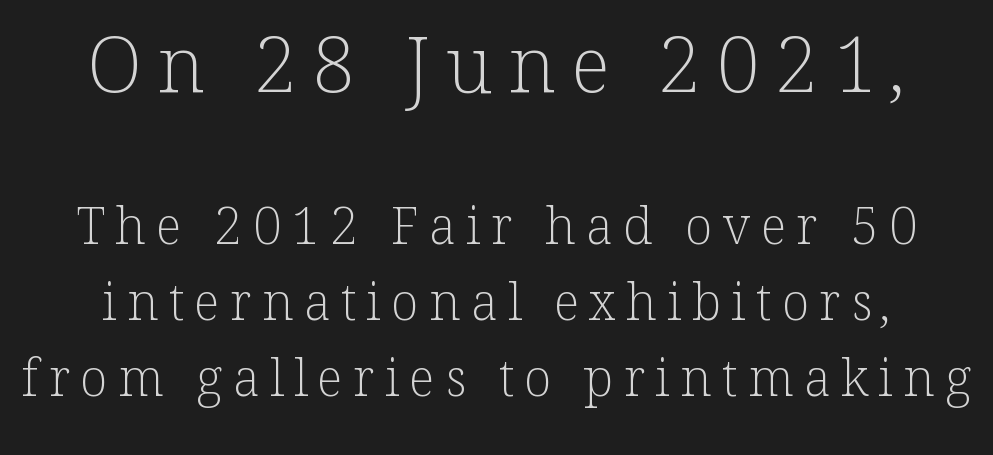
The image shows 77 px light serif type, upright; set normal line spacing (1.49x), unusually wide letter spacing (+0.2 em), not underlined; the first (top) block is 1.51x larger; low stroke contrast and a medium x-height.
